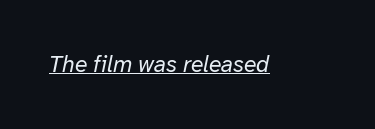
The image shows 23 px text type, italic (leaning right); set normal letter spacing, underlined.
